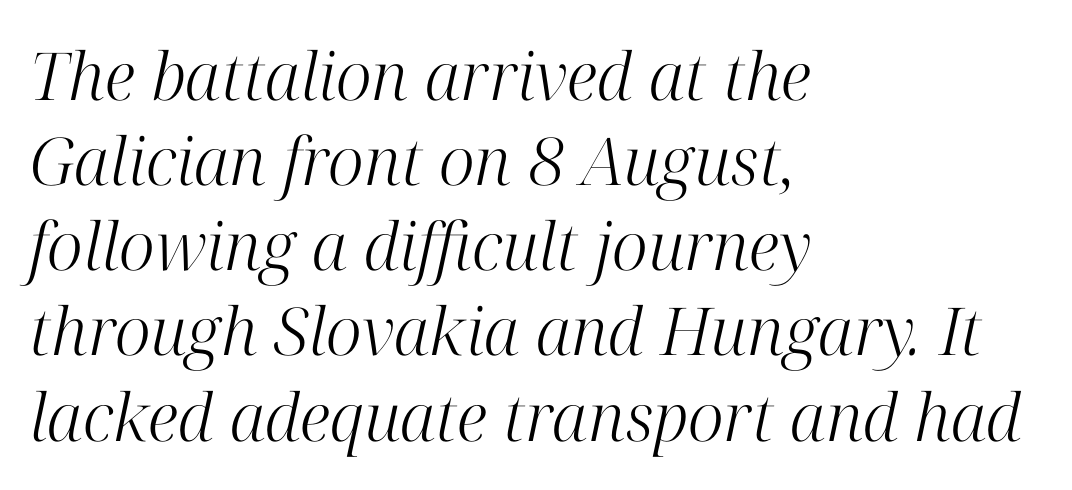
The image shows 66 px light serif type, italic (leaning right); set left-aligned, normal line spacing (1.29x), normal letter spacing, not underlined; high stroke contrast and a medium x-height.
